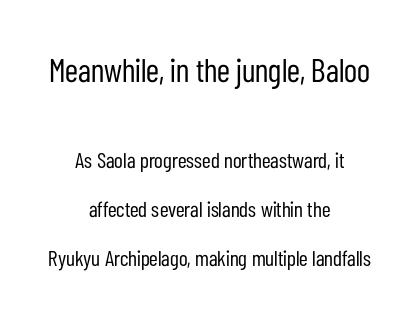
Stroke terminals: plain, sans-serif. The emphasis by scale lands on block number one, above. The letterforms sit shoulder to shoulder at normal distance. Interline gaps are noticeably wide in this sample. Italic? Not at all — the glyphs are vertical.
